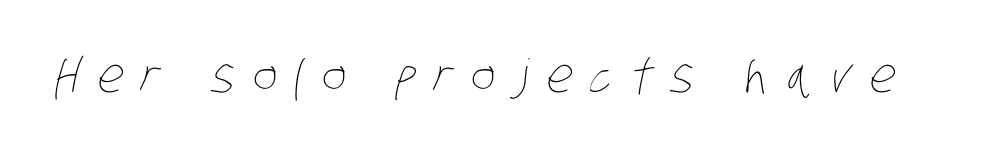
Q: Is the text bold? A: No.
Q: Is the text underlined? A: No.
Q: Is the spacing between letters normal or unusually wide? A: Unusually wide.
Q: Width (condensed, normal, or wide)? A: Condensed.
Q: Stroke contrast? A: Low.
Q: x-height? A: Large.
Q: Monospaced? A: No.
